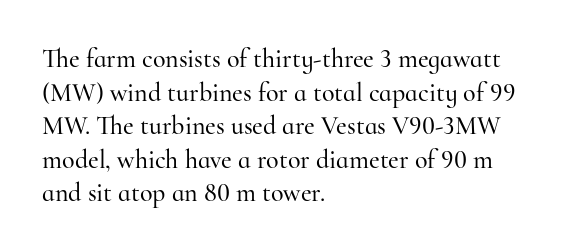
The zone under the glyphs is completely vacant. Line starts are locked; line ends wander. Look at the tracking — it's just the regular setting, nothing added. Horizontal bands of white between lines are of average thickness.
